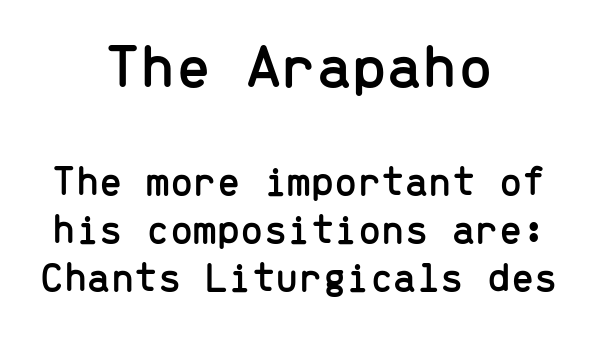
The image shows 63 px sans-serif type, upright, monospaced; set centered, tight line spacing (1.15x), normal letter spacing, not underlined; the first (top) block is 1.5x larger; low stroke contrast and a medium x-height.
